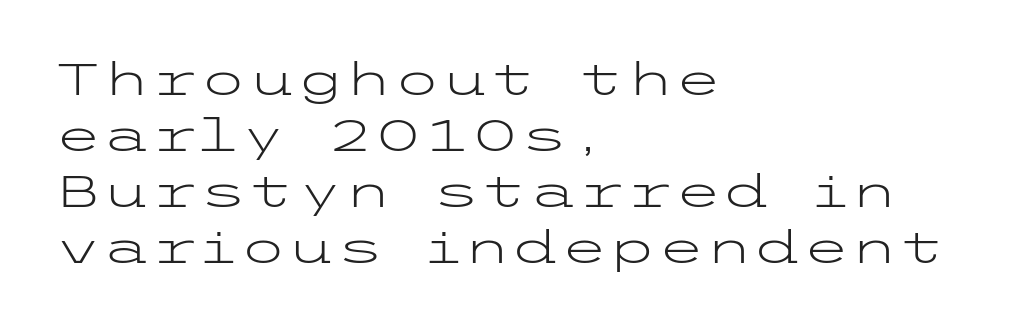
Q: Is the text bold? A: No.
Q: Is the text italic (slanted)? A: No, it is upright.
Q: Is the typeface a serif or a sans-serif typeface? A: Sans-serif.
Q: Is the text underlined? A: No.
Q: How is the paragraph aligned? A: Left-aligned.
Q: Is the spacing between letters normal or unusually wide? A: Normal.
Q: Is the spacing between lines tight, normal or loose? A: Normal.
Q: Width (condensed, normal, or wide)? A: Wide.
Q: Stroke contrast? A: Low.
Q: x-height? A: Medium.
